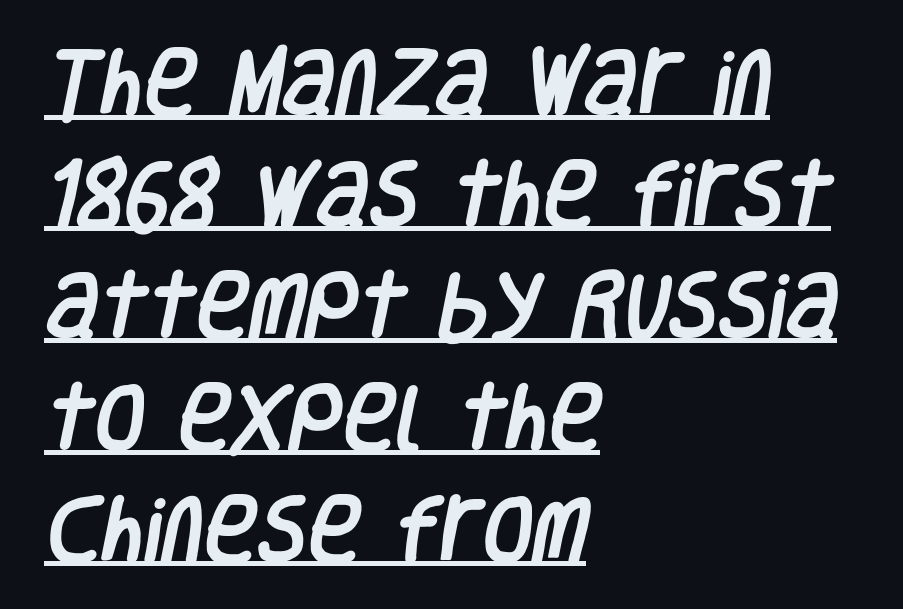
{"serif": "no", "width": "condensed", "stroke_contrast": "low", "x_height": "large", "monospaced": "no", "underline": "yes", "align": "left", "line_spacing": "normal", "line_spacing_ratio": 1.53, "letter_spacing": "normal", "letter_spacing_em": 0.0, "glyph_px": 73}
